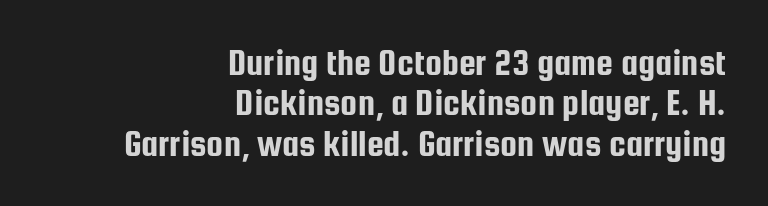
Q: Is the text italic (slanted)? A: No, it is upright.
Q: Is the typeface a serif or a sans-serif typeface? A: Sans-serif.
Q: Is the text underlined? A: No.
Q: How is the paragraph aligned? A: Right-aligned.
Q: Is the spacing between letters normal or unusually wide? A: Normal.
Q: Is the spacing between lines tight, normal or loose? A: Tight.
Q: Width (condensed, normal, or wide)? A: Condensed.
Q: Stroke contrast? A: Low.
Q: x-height? A: Medium.
Q: Monospaced? A: No.
